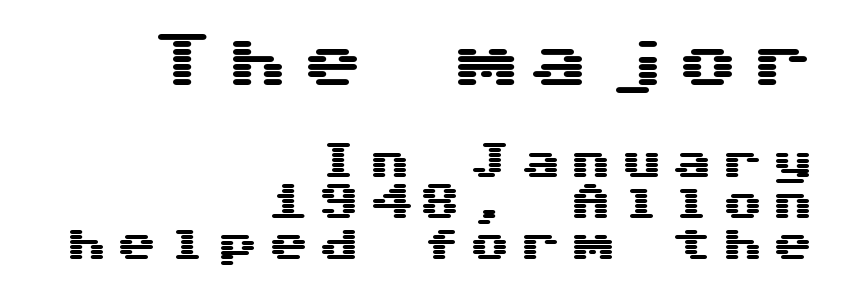
Which margin do the lines hug? The right one — the left edge is uneven. Larger block? The one above; the one below is distinctly smaller. Observe the absence of serifs on each vertical stroke in this sample. Every stem runs plumb, perpendicular to the baseline.
